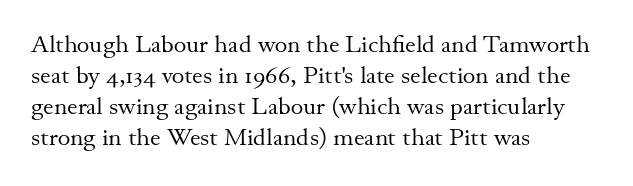
{"italic": "no", "bold": "no", "underline": "no", "align": "left", "line_spacing": "normal", "line_spacing_ratio": 1.29, "letter_spacing": "normal", "letter_spacing_em": 0.0, "glyph_px": 24}
